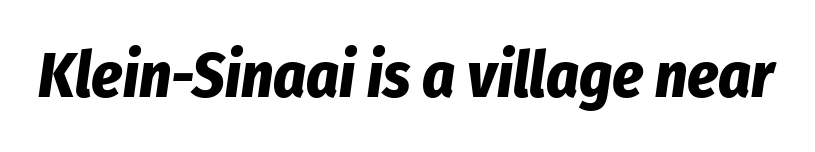
Each word holds together tightly as a unit, with standard inter-letter gaps. You can tell it's italic because the verticals aren't actually vertical. As a designer I'd log this as weight 700, bold. The specimen omits any rule beneath the text block's lines. Looks like regular typesetting: each glyph gets only the width it needs.
